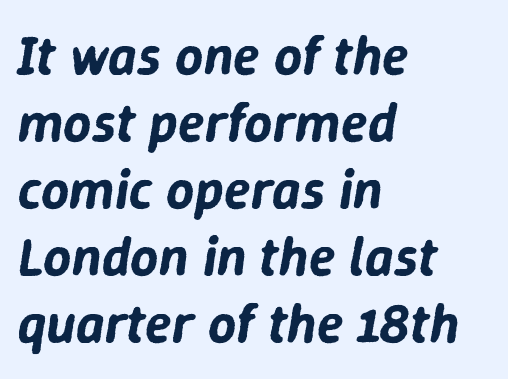
The image shows 55 px text type, italic (leaning right); set left-aligned, line spacing 1.22x, normal letter spacing, not underlined; low stroke contrast and a medium x-height.
